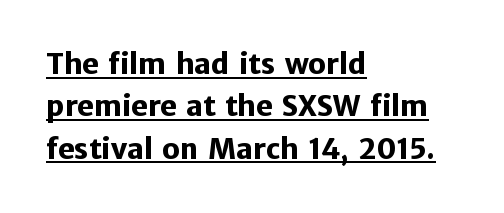
The image shows 28 px heavy sans-serif type, upright; set left-aligned, normal line spacing (1.51x), normal letter spacing, underlined; low stroke contrast and a medium x-height.
